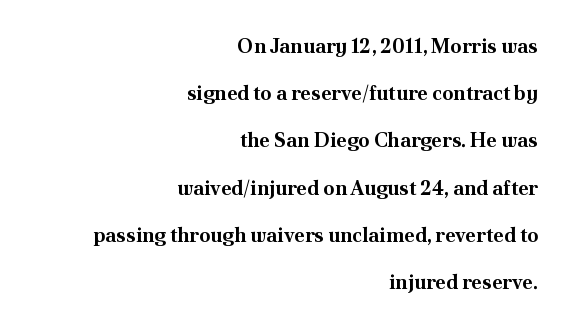
The paragraph has a hard right edge and a soft left edge. Anything drawn beneath the words? Only blank space. Each word holds together tightly as a unit, with standard inter-letter gaps. Characters remain perfectly vertical along every line. A dark, heavy texture on the line: the type is bold. Students, observe: this is what heavily led, spacious text looks like.
